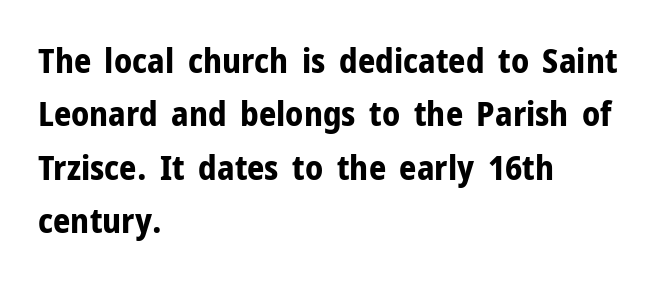
The letters advance in unequal steps, a hallmark of proportional type. Layout note: lines flush left. You can tell from the bare stems that sans-serif type was used. Beneath every word, the page is bare. Heft: maximum for text — a bold.
